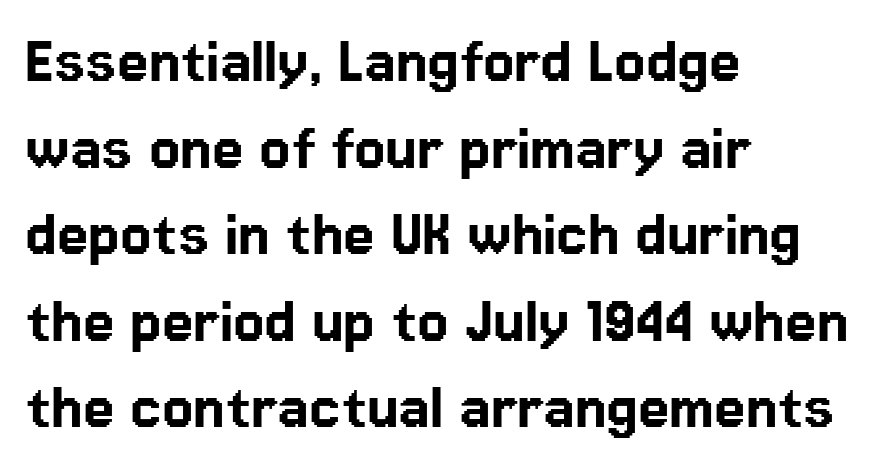
Casual observation: everything's shoved over to the left. Underline: absent. Note the varied advance widths — an 'i' is clearly narrower than an 'm'. Ascenders rise straight up at ninety degrees. Inter-character spacing is left at the font's built-in metrics.
